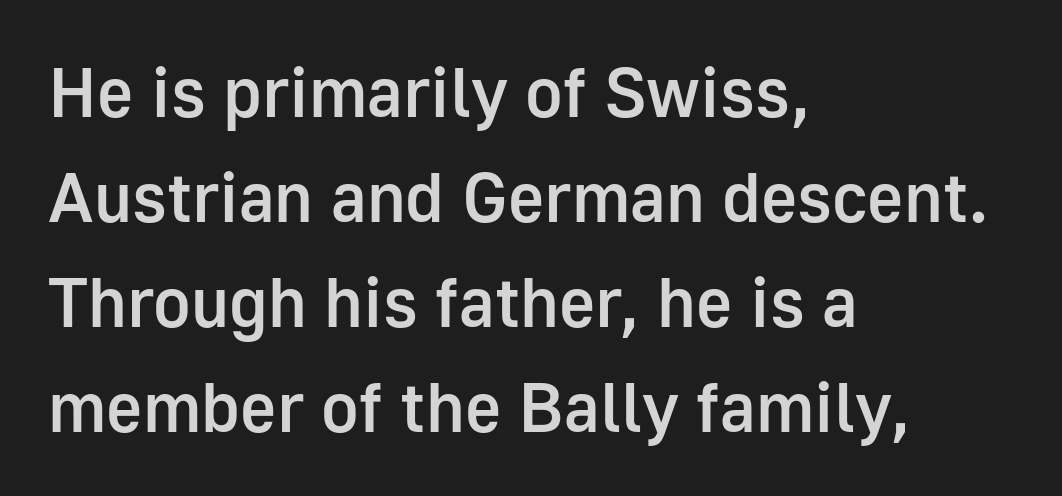
The rendering anchors every line to the left-hand side. Vertical strokes here are truly vertical. Nobody touched the tracking dial on this one. Does the type have serifs? No, each stem ends abruptly.
